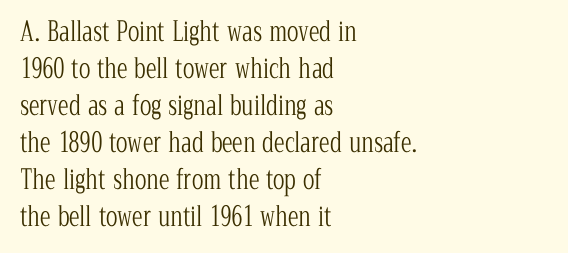
Reading down the block, your eye returns to a fixed left position each line. Tall strokes in this sample are plumb rather than angled. The rendering uses a moderate line-height, typical for paragraphs. This is not heavy type; no bold has been used. Any mark beneath the type? The region is blank. Each word holds together tightly as a unit, with standard inter-letter gaps.
